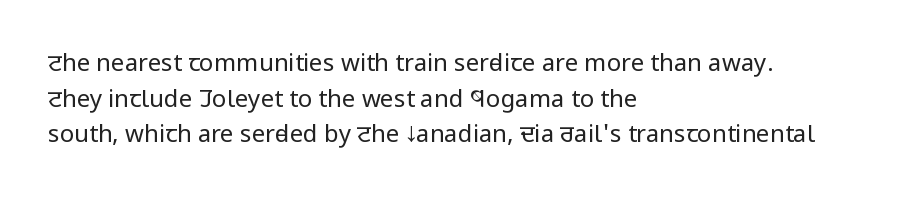
The image shows 24 px text type, upright; set left-aligned, normal line spacing (1.48x), normal letter spacing, not underlined.
